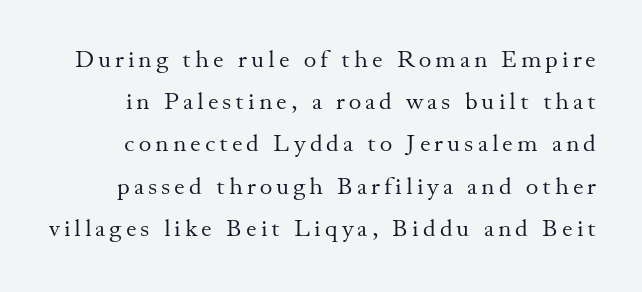
The image shows 24 px text type, upright; set line spacing 1.76x, not underlined.
